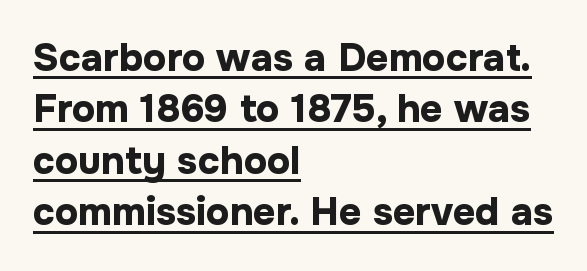
{"serif": "no", "italic": "no", "bold": "yes", "weight": "bold", "width": "normal", "stroke_contrast": "low", "x_height": "medium", "monospaced": "no", "underline": "yes", "align": "left", "line_spacing": "normal", "line_spacing_ratio": 1.32, "letter_spacing": "normal", "letter_spacing_em": 0.0, "glyph_px": 39}
